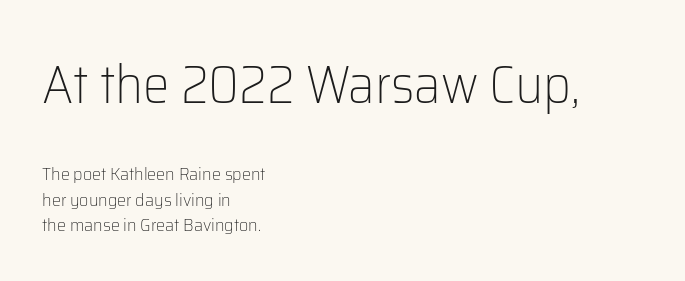
Q: Is the text bold? A: No.
Q: Is the text italic (slanted)? A: No, it is upright.
Q: Is the typeface a serif or a sans-serif typeface? A: Sans-serif.
Q: Is the text underlined? A: No.
Q: How is the paragraph aligned? A: Left-aligned.
Q: Is the spacing between letters normal or unusually wide? A: Normal.
Q: Is the spacing between lines tight, normal or loose? A: Normal.
Q: Which block of text is set in a larger size, the first (top) or the second (bottom)? A: The first (top) one.
Q: Width (condensed, normal, or wide)? A: Normal.
Q: Stroke contrast? A: Low.
Q: x-height? A: Medium.
Q: Monospaced? A: No.
